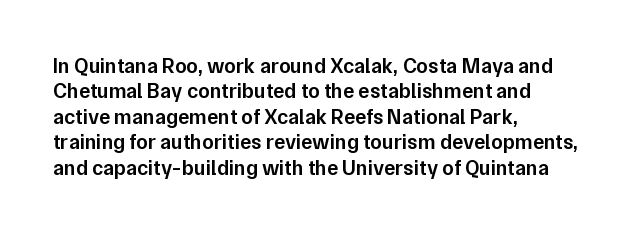
Q: Is the text bold? A: Semi-bold.
Q: Is the text italic (slanted)? A: No, it is upright.
Q: Is the text underlined? A: No.
Q: How is the paragraph aligned? A: Left-aligned.
Q: Is the spacing between letters normal or unusually wide? A: Normal.
